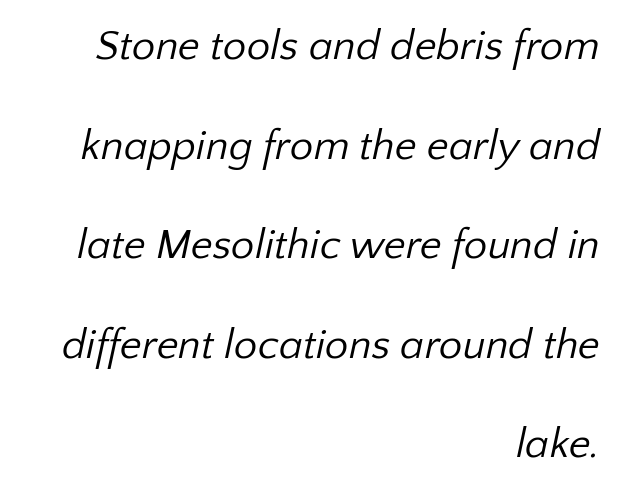
The image shows 42 px regular-weight sans-serif type; set right-aligned, loose line spacing (2.37x), normal letter spacing, not underlined; low stroke contrast and a medium x-height.
